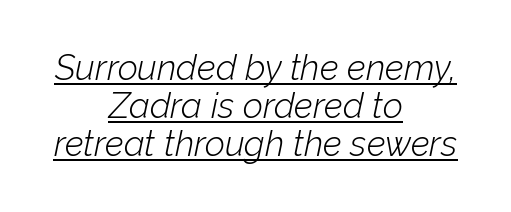
{"italic": "yes", "lean": "right", "slant_degrees": 12, "bold": "no", "weight": "light", "width": "normal", "stroke_contrast": "low", "x_height": "medium", "monospaced": "no", "underline": "yes", "align": "center", "line_spacing": "tight", "line_spacing_ratio": 1.08, "letter_spacing": "normal", "letter_spacing_em": 0.0, "glyph_px": 35}
